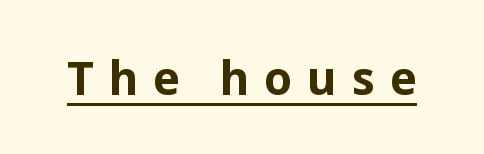
The image shows 46 px bold sans-serif type, upright; set unusually wide letter spacing (+0.32 em), underlined; low stroke contrast and a medium x-height.
